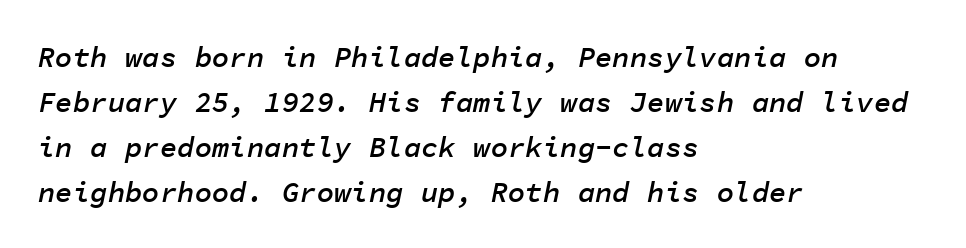
The face used here is a semibold: visibly heavier than regular, lighter than bold. No extra tracking has been applied to these lines. Monospaced: the letters line up in strict vertical columns. The specimen omits any rule beneath the text block's lines. The face used here has a pronounced slope to its letters.
